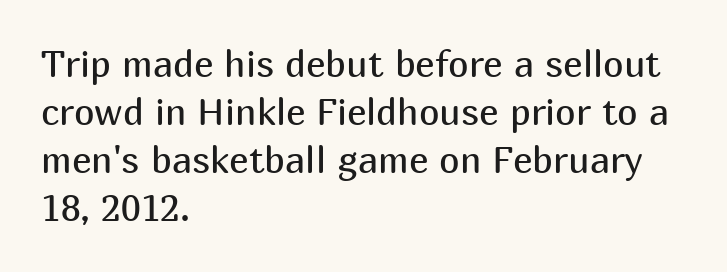
The space between consecutive lines is moderate. Each letter keeps its own natural width here, so spacing adapts to shape. The area under the type is left untouched. Examine the stroke ends and you'll find no serifs. The strokes carry an ordinary text weight at most. Between one letter and the next there's only the usual sliver of space.
